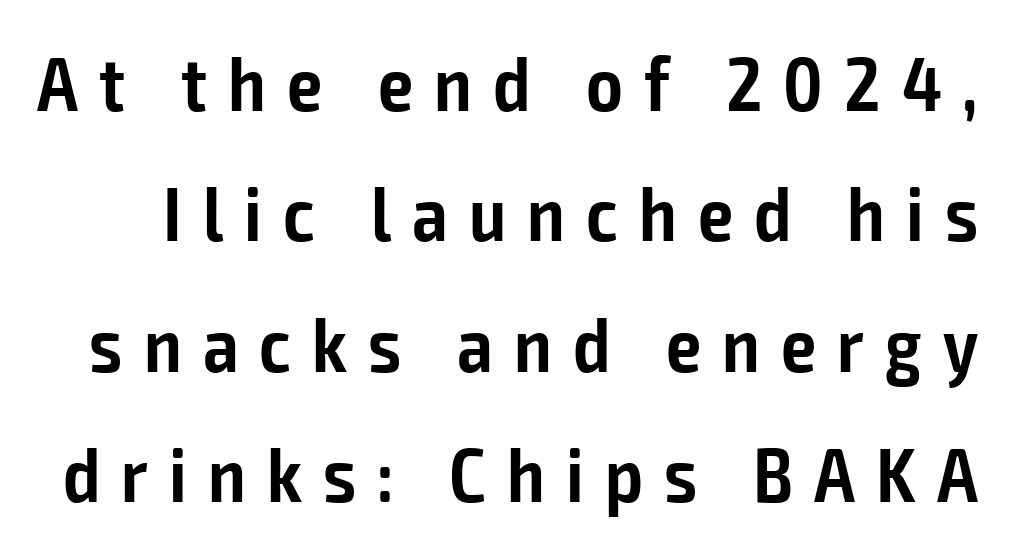
The image shows 78 px semibold, condensed sans-serif type, upright; set normal line spacing (1.67x), unusually wide letter spacing (+0.27 em), not underlined; low stroke contrast and a medium x-height.
